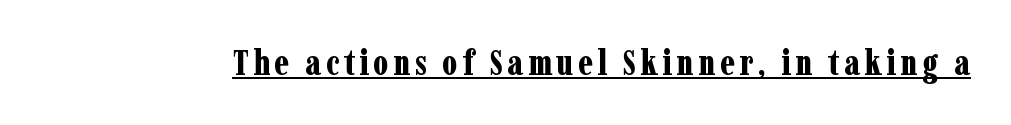
{"serif": "yes", "italic": "no", "bold": "yes", "weight": "bold", "width": "condensed", "stroke_contrast": "low", "x_height": "medium", "monospaced": "no", "underline": "yes", "glyph_px": 35}
